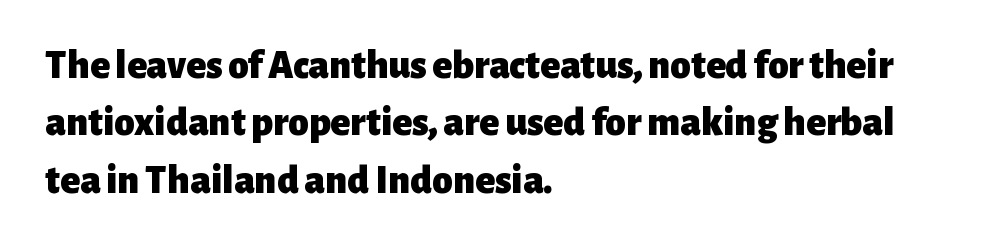
Q: Is the text bold? A: Yes.
Q: Is the text italic (slanted)? A: No, it is upright.
Q: Is the typeface a serif or a sans-serif typeface? A: Sans-serif.
Q: Is the text underlined? A: No.
Q: How is the paragraph aligned? A: Left-aligned.
Q: Is the spacing between letters normal or unusually wide? A: Normal.
Q: Is the spacing between lines tight, normal or loose? A: Normal.
Q: Width (condensed, normal, or wide)? A: Normal.
Q: Stroke contrast? A: Low.
Q: x-height? A: Medium.
Q: Monospaced? A: No.
